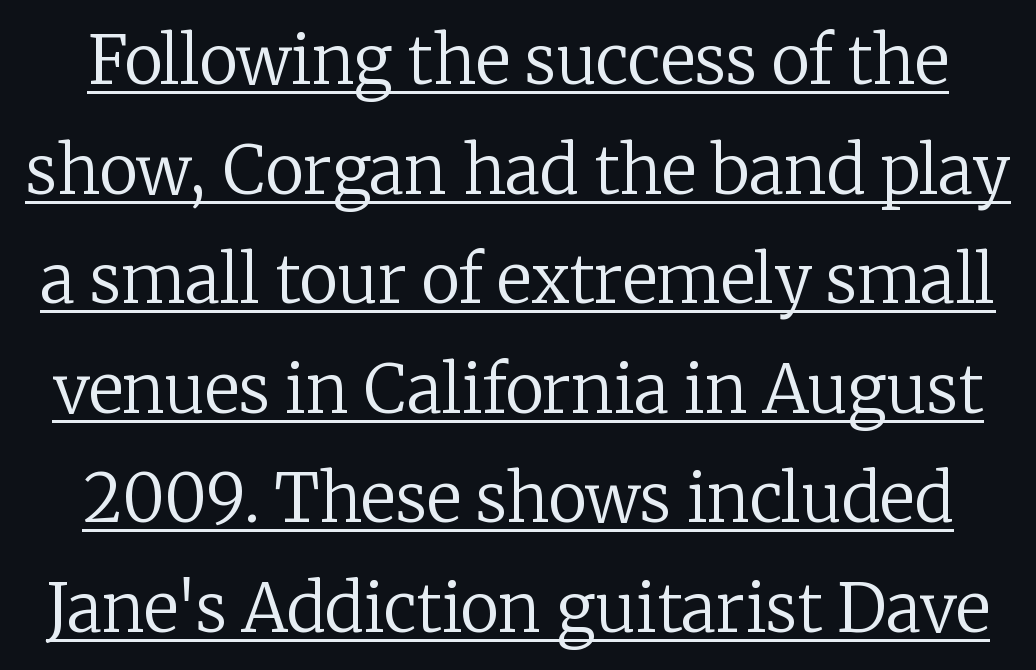
Q: Is the text bold? A: No.
Q: Is the text italic (slanted)? A: No, it is upright.
Q: Is the typeface a serif or a sans-serif typeface? A: Serif.
Q: Is the text underlined? A: Yes.
Q: Is the spacing between letters normal or unusually wide? A: Normal.
Q: Is the spacing between lines tight, normal or loose? A: Normal.
Q: Width (condensed, normal, or wide)? A: Normal.
Q: Stroke contrast? A: Low.
Q: x-height? A: Medium.
Q: Monospaced? A: No.
